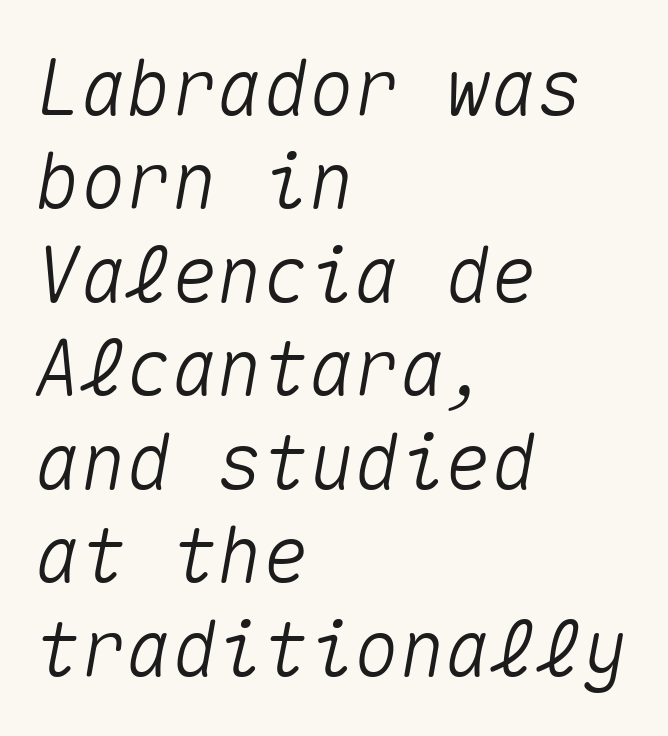
How are the letters spaced? Ordinarily, with no added tracking. The space directly below the letters is spotless. The glyphs look as if they've been sheared to an angle. The face used here is monospaced, like something from a code editor. In CSS terms this would be text-align: left.
